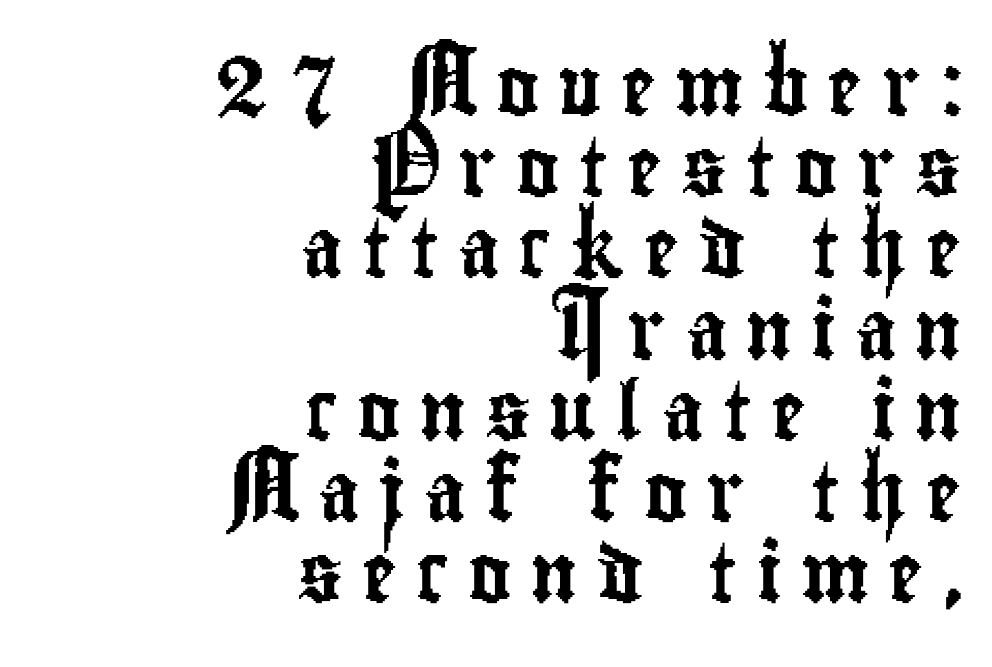
Q: Is the text italic (slanted)? A: No, it is upright.
Q: Is the typeface a serif or a sans-serif typeface? A: Sans-serif.
Q: Is the text underlined? A: No.
Q: How is the paragraph aligned? A: Right-aligned.
Q: Is the spacing between letters normal or unusually wide? A: Unusually wide.
Q: Is the spacing between lines tight, normal or loose? A: Normal.
Q: Width (condensed, normal, or wide)? A: Condensed.
Q: Stroke contrast? A: Low.
Q: x-height? A: Small.
Q: Monospaced? A: No.
